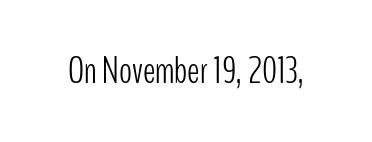
{"serif": "no", "italic": "no", "bold": "no", "weight": "light", "width": "condensed", "stroke_contrast": "low", "x_height": "medium", "monospaced": "no", "underline": "no", "letter_spacing": "normal", "letter_spacing_em": 0.0, "glyph_px": 38}
